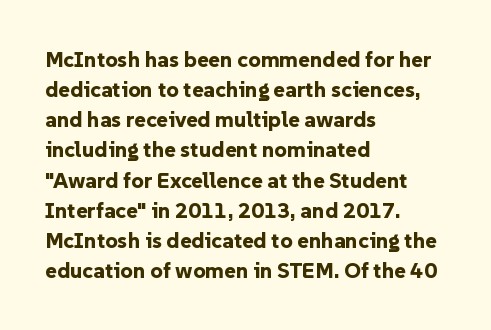
The paragraph shown leans on its left margin. This block has exactly the height ordinary leading produces. Italic: no, the glyphs are upright roman. The baseline area is clear.
